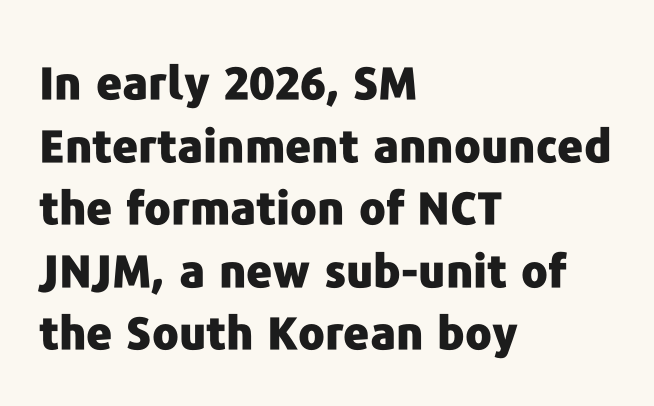
Q: Is the text bold? A: Yes.
Q: Is the text italic (slanted)? A: No, it is upright.
Q: Is the typeface a serif or a sans-serif typeface? A: Sans-serif.
Q: Is the text underlined? A: No.
Q: How is the paragraph aligned? A: Left-aligned.
Q: Is the spacing between letters normal or unusually wide? A: Normal.
Q: Is the spacing between lines tight, normal or loose? A: Normal.
Q: Width (condensed, normal, or wide)? A: Normal.
Q: Stroke contrast? A: Low.
Q: x-height? A: Medium.
Q: Monospaced? A: No.
